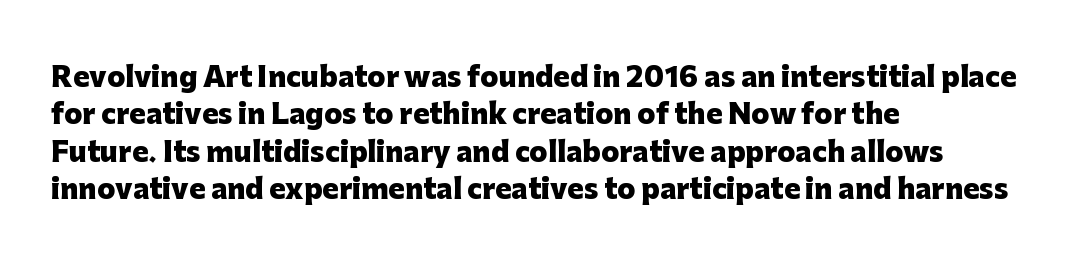
{"italic": "no", "bold": "yes", "underline": "no", "align": "left", "line_spacing": "normal", "line_spacing_ratio": 1.38, "letter_spacing": "normal", "letter_spacing_em": 0.0, "glyph_px": 27}
